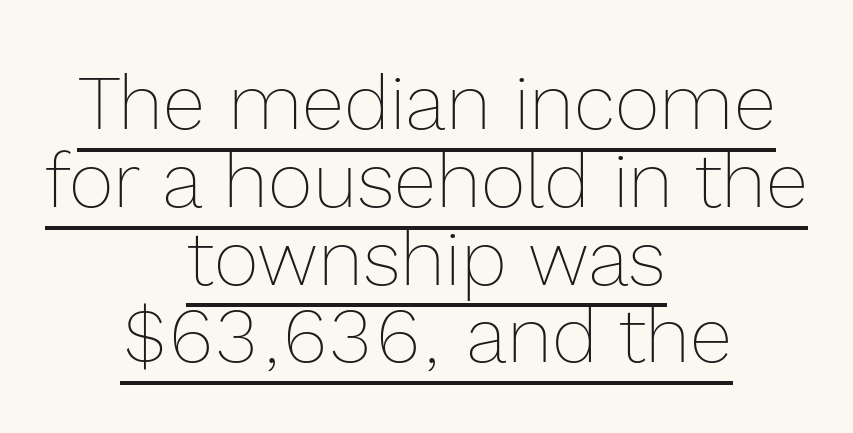
This sample has the flowing, uneven cadence of proportional lettering. Quick note: interline space is minimal. Ascenders rise straight up at ninety degrees. A baseline rule has been typeset under these characters.
